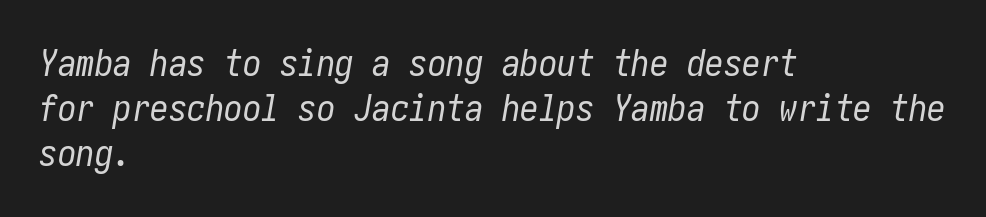
Q: Is the text bold? A: No.
Q: Is the text italic (slanted)? A: Yes, it leans right by about 10 degrees.
Q: Is the text underlined? A: No.
Q: How is the paragraph aligned? A: Left-aligned.
Q: Is the spacing between letters normal or unusually wide? A: Normal.
Q: Width (condensed, normal, or wide)? A: Condensed.
Q: Stroke contrast? A: Low.
Q: x-height? A: Medium.
